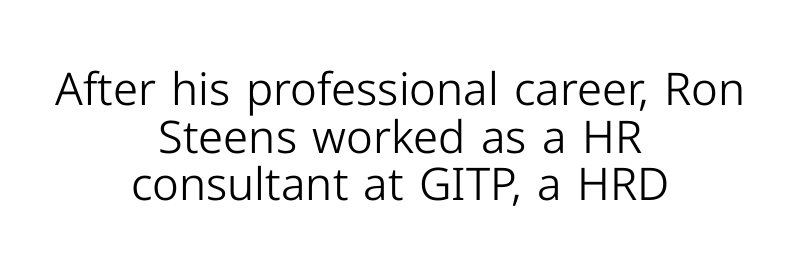
The image shows 45 px light sans-serif type, upright; set centered, tight line spacing (1.06x), normal letter spacing, not underlined; low stroke contrast and a medium x-height.
